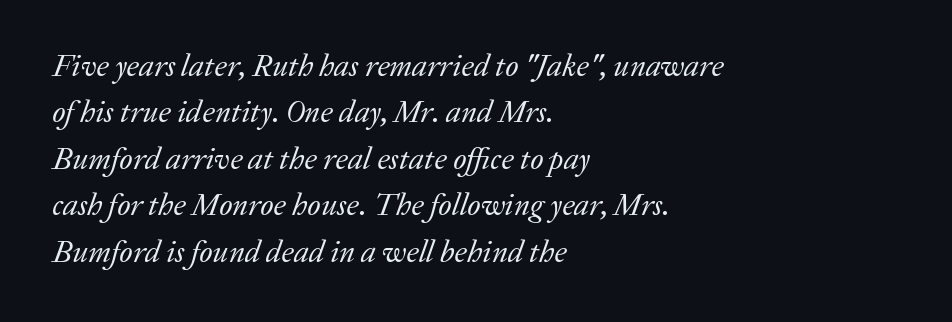
Q: Is the text bold? A: No.
Q: Is the text italic (slanted)? A: Yes, it leans right by about 20 degrees.
Q: Is the typeface a serif or a sans-serif typeface? A: Serif.
Q: Is the text underlined? A: No.
Q: How is the paragraph aligned? A: Left-aligned.
Q: Is the spacing between letters normal or unusually wide? A: Normal.
Q: Is the spacing between lines tight, normal or loose? A: Normal.
Q: Width (condensed, normal, or wide)? A: Normal.
Q: Stroke contrast? A: Low.
Q: x-height? A: Medium.
Q: Monospaced? A: No.
